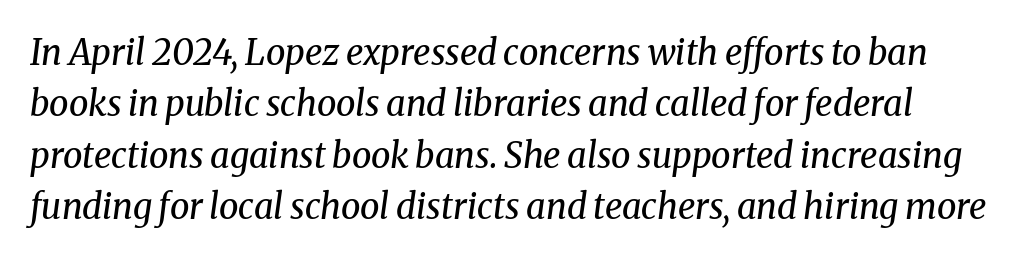
Q: Is the text bold? A: No.
Q: Is the text italic (slanted)? A: Yes, it leans right by about 8 degrees.
Q: Is the typeface a serif or a sans-serif typeface? A: Serif.
Q: Is the text underlined? A: No.
Q: Is the spacing between letters normal or unusually wide? A: Normal.
Q: Is the spacing between lines tight, normal or loose? A: Normal.
Q: Width (condensed, normal, or wide)? A: Normal.
Q: Stroke contrast? A: Medium.
Q: x-height? A: Medium.
Q: Monospaced? A: No.
